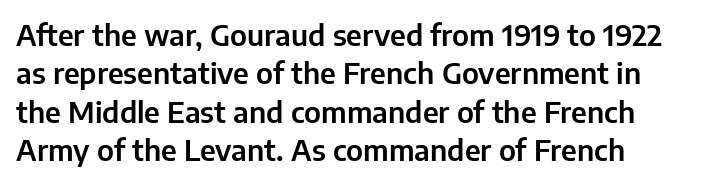
The font family rendered here belongs to the sans-serif group. A roman cut, with each character standing at attention. Do the characters align in a grid? No, the font is proportional. There is no visible air inserted between adjacent glyphs. Is there much room between lines? A standard amount, neither cramped nor airy. The area under the type is left untouched.
